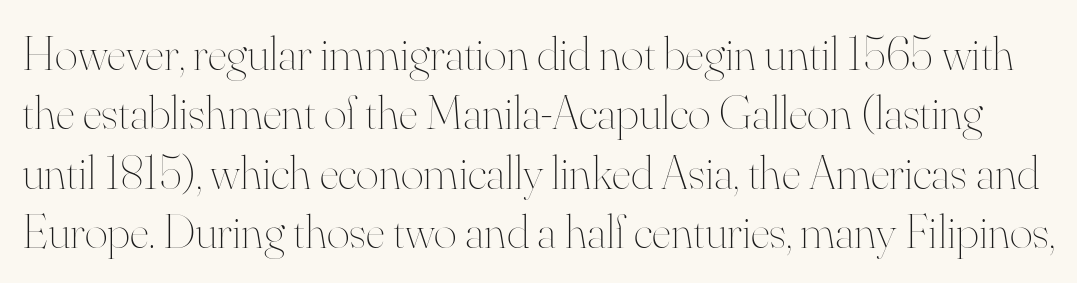
The image shows 49 px thin type, upright; set line spacing 1.21x, normal letter spacing, not underlined; high stroke contrast and a small x-height.
